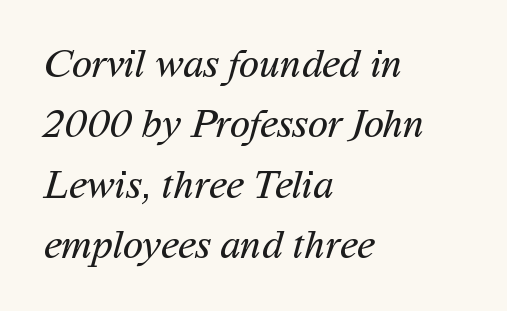
{"serif": "no", "bold": "no", "weight": "regular", "width": "normal", "stroke_contrast": "medium", "x_height": "medium", "monospaced": "no", "underline": "no", "align": "left", "line_spacing": "normal", "line_spacing_ratio": 1.47, "letter_spacing": "normal", "letter_spacing_em": 0.0, "glyph_px": 41}
